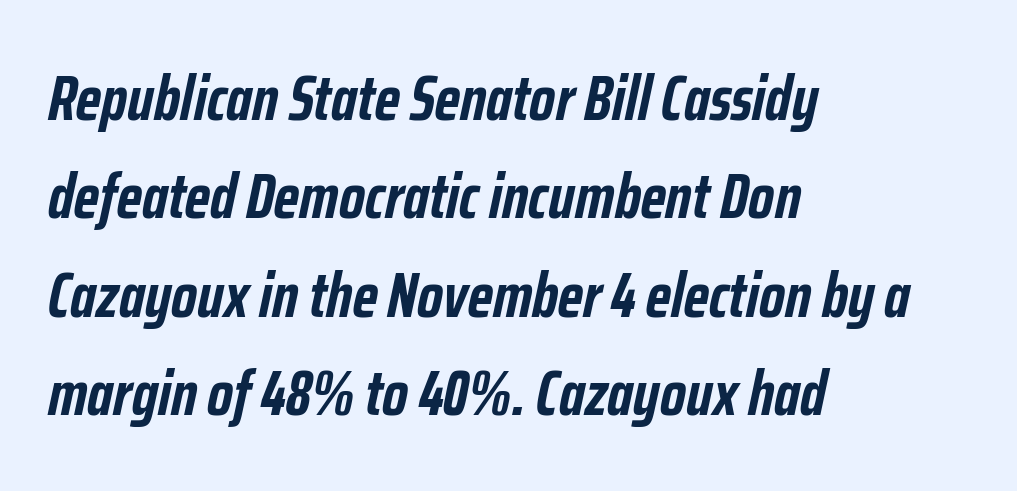
Each letter keeps its own natural width here, so spacing adapts to shape. The block of text has a typical density, with ordinary space between rows. Typesetter's note: full bold, strokes at maximum text heaviness. The gaps between neighbouring characters are ordinary and unremarkable. You can tell it's italic because the verticals aren't actually vertical. Letters rest on an invisible, unmarked baseline.
